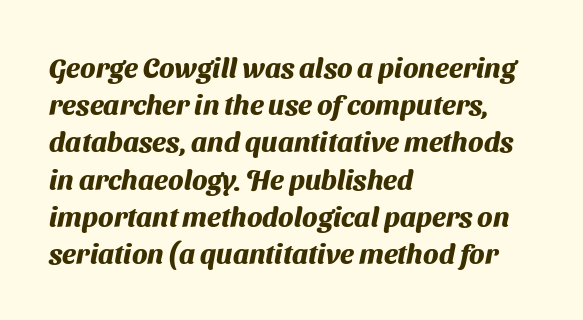
Q: Is the text bold? A: Yes.
Q: Is the typeface a serif or a sans-serif typeface? A: Sans-serif.
Q: Is the text underlined? A: No.
Q: How is the paragraph aligned? A: Left-aligned.
Q: Is the spacing between letters normal or unusually wide? A: Normal.
Q: Is the spacing between lines tight, normal or loose? A: Normal.
Q: Width (condensed, normal, or wide)? A: Normal.
Q: Stroke contrast? A: Medium.
Q: x-height? A: Medium.
Q: Monospaced? A: No.
